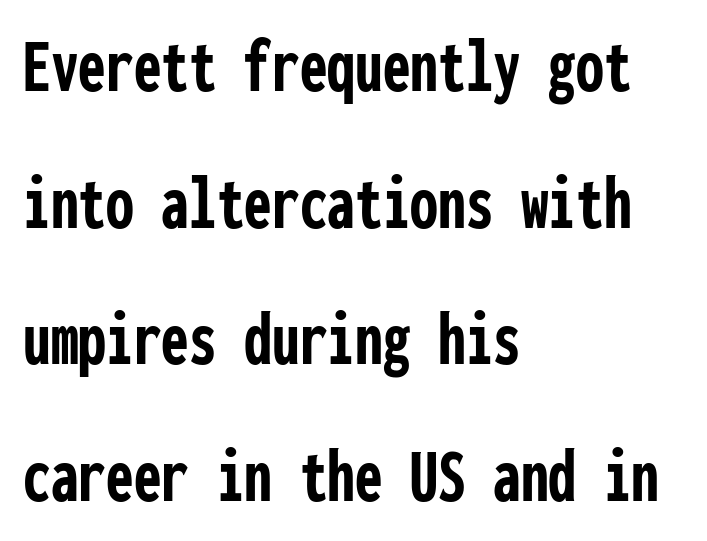
{"serif": "no", "italic": "no", "bold": "yes", "weight": "semibold", "width": "condensed", "stroke_contrast": "low", "x_height": "medium", "monospaced": "yes", "underline": "no", "align": "left", "line_spacing_ratio": 1.73, "letter_spacing": "normal", "letter_spacing_em": 0.0, "glyph_px": 79}
